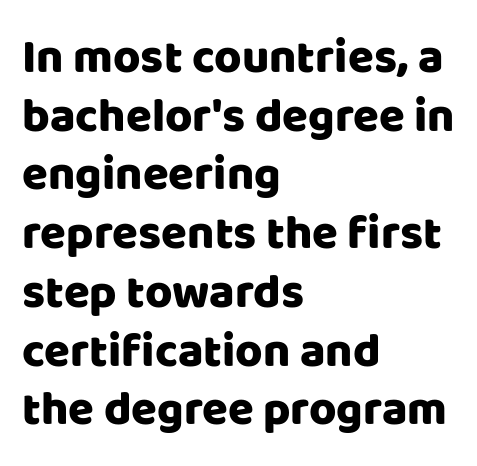
{"serif": "no", "italic": "no", "width": "normal", "stroke_contrast": "low", "x_height": "large", "monospaced": "no", "underline": "no", "align": "left", "line_spacing": "normal", "line_spacing_ratio": 1.25, "letter_spacing": "normal", "letter_spacing_em": 0.0, "glyph_px": 47}
